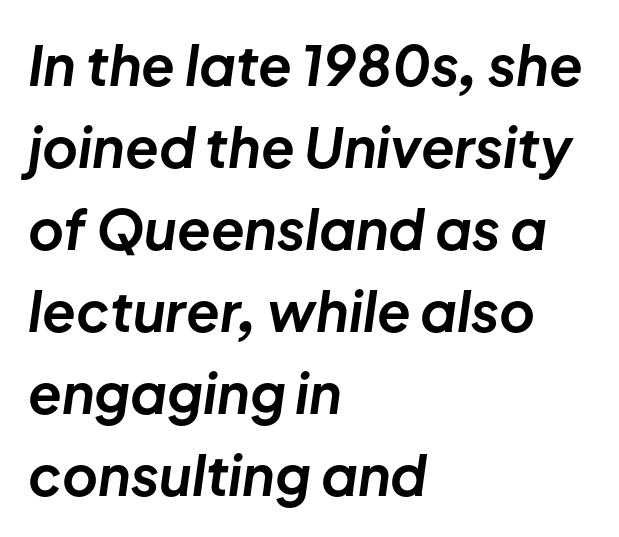
Q: Is the text bold? A: Yes.
Q: Is the text italic (slanted)? A: Yes, it leans right by about 8 degrees.
Q: Is the text underlined? A: No.
Q: How is the paragraph aligned? A: Left-aligned.
Q: Is the spacing between letters normal or unusually wide? A: Normal.
Q: Is the spacing between lines tight, normal or loose? A: Normal.
Q: Width (condensed, normal, or wide)? A: Normal.
Q: Stroke contrast? A: Low.
Q: x-height? A: Medium.
Q: Monospaced? A: No.
